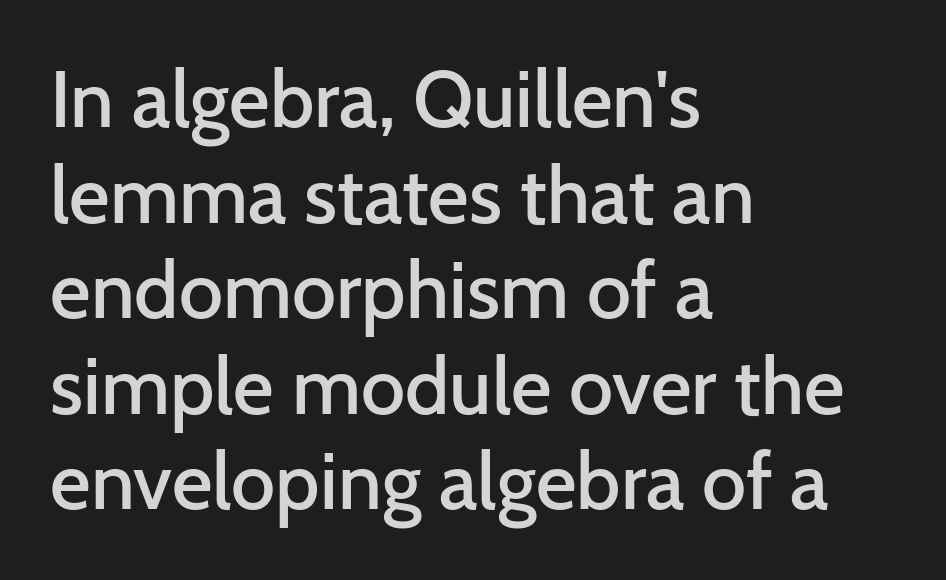
Q: Is the text bold? A: Semi-bold.
Q: Is the text italic (slanted)? A: No, it is upright.
Q: Is the typeface a serif or a sans-serif typeface? A: Sans-serif.
Q: Is the text underlined? A: No.
Q: How is the paragraph aligned? A: Left-aligned.
Q: Is the spacing between letters normal or unusually wide? A: Normal.
Q: Width (condensed, normal, or wide)? A: Normal.
Q: Stroke contrast? A: Low.
Q: x-height? A: Medium.
Q: Monospaced? A: No.
